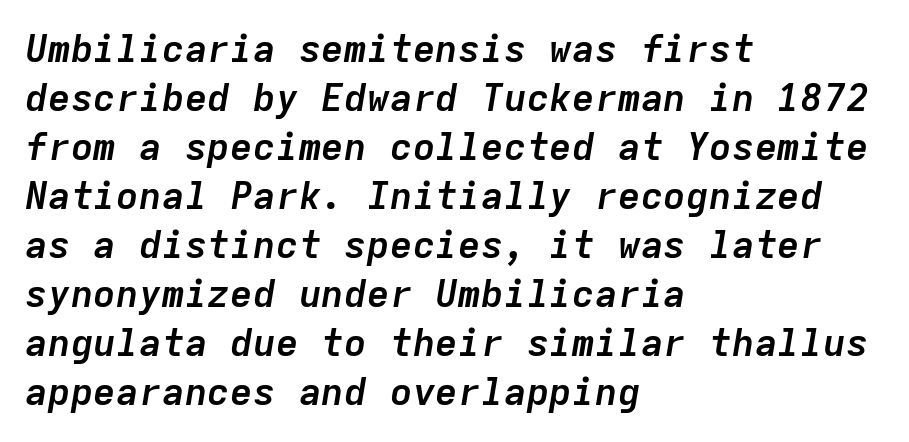
In terms of leading, this rendering sits right in the middle. There is no visible air inserted between adjacent glyphs. Every character here occupies the same horizontal width, giving the sample a typewriter-like rhythm. The face used here has a pronounced slope to its letters. A full-strength bold gives these letters their thick strokes. Notice how the passage keeps a crisp vertical edge on the left only.
